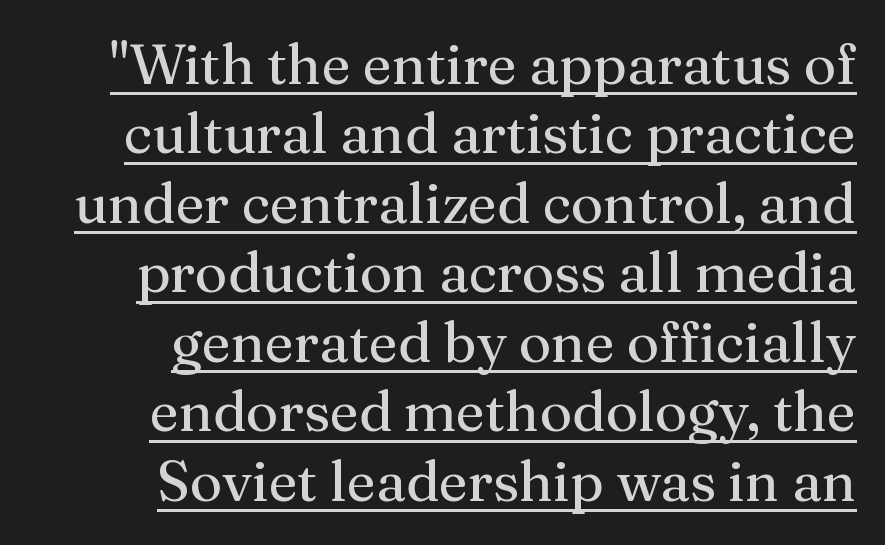
In terms of letterspacing, this is plain default setting. Little horizontal feet cap the strokes, marking this as serif type. A baseline rule has been typeset under these characters. This rendering uses right alignment, leaving the left contour irregular. Think of a printed novel: that variable character pitch is what you see here.
